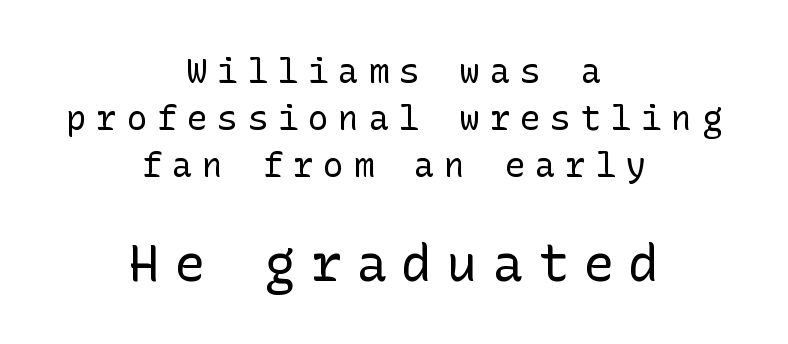
The image shows 51 px regular-weight sans-serif type, upright; set centered, normal line spacing (1.38x), unusually wide letter spacing (+0.29 em), not underlined; the second (bottom) block is 1.5x larger; low stroke contrast and a medium x-height.
